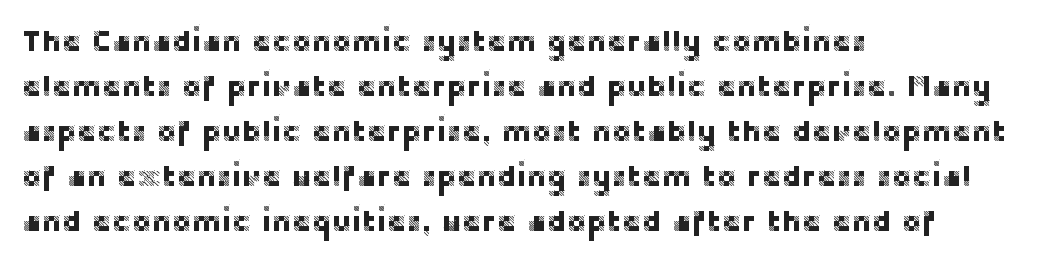
Q: Is the text italic (slanted)? A: No, it is upright.
Q: Is the typeface a serif or a sans-serif typeface? A: Sans-serif.
Q: Is the text underlined? A: No.
Q: How is the paragraph aligned? A: Left-aligned.
Q: Is the spacing between letters normal or unusually wide? A: Normal.
Q: Is the spacing between lines tight, normal or loose? A: Normal.
Q: Width (condensed, normal, or wide)? A: Normal.
Q: Stroke contrast? A: Low.
Q: x-height? A: Large.
Q: Monospaced? A: No.
